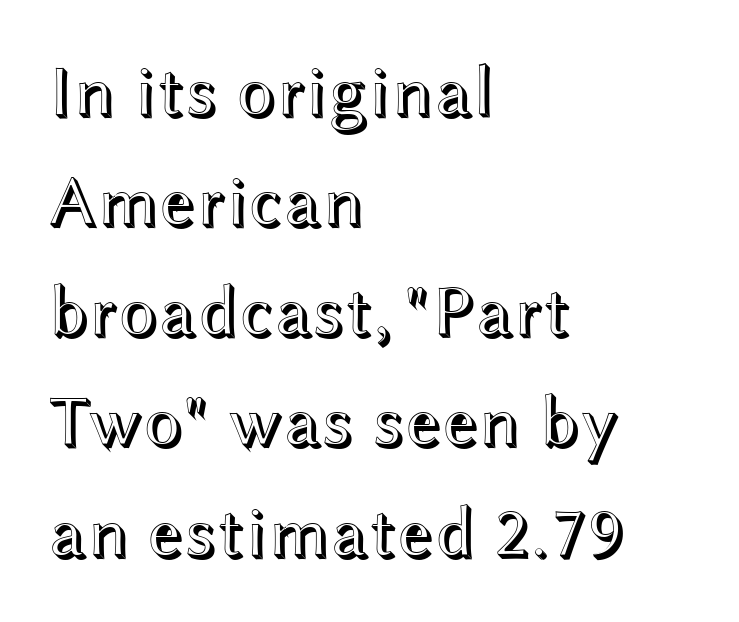
The image shows 72 px wide type, upright; set left-aligned, normal line spacing (1.53x), normal letter spacing, not underlined; a medium x-height.
